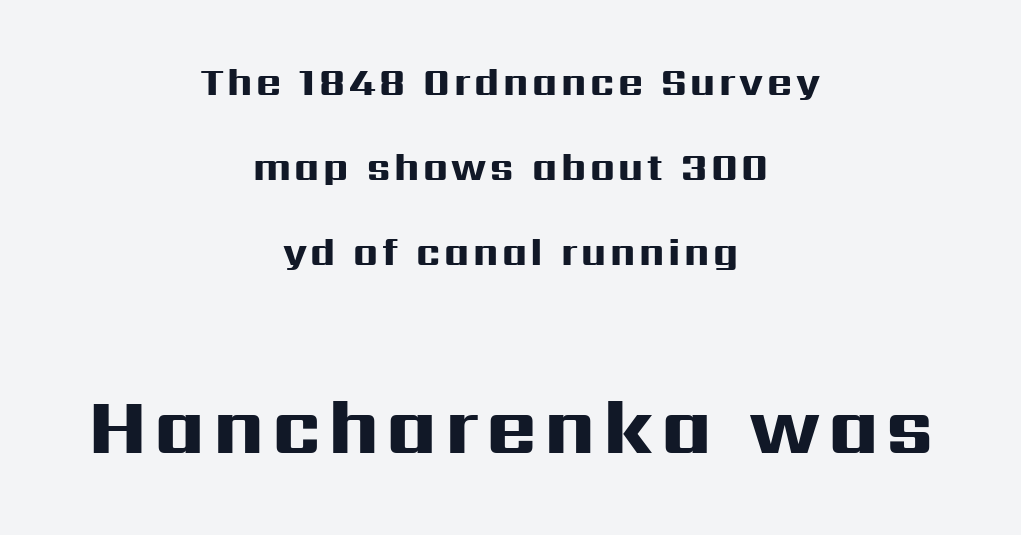
This block would shrink considerably if given ordinary leading; it's expanded now. Weight: bold. Serifs: no, the terminals of the letterforms are clean. The typography opts for an upright posture over an oblique one. Check under the words: just untouched page. Looks like regular typesetting: each glyph gets only the width it needs.
